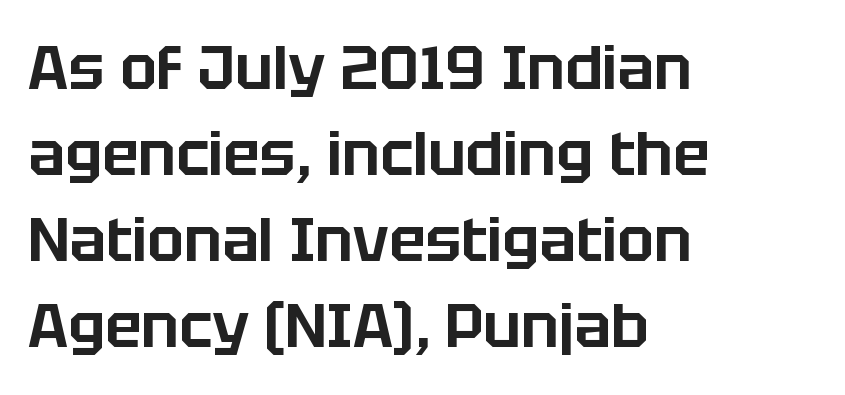
Q: Is the text italic (slanted)? A: No, it is upright.
Q: Is the typeface a serif or a sans-serif typeface? A: Sans-serif.
Q: Is the text underlined? A: No.
Q: How is the paragraph aligned? A: Left-aligned.
Q: Is the spacing between letters normal or unusually wide? A: Normal.
Q: Is the spacing between lines tight, normal or loose? A: Normal.
Q: Width (condensed, normal, or wide)? A: Normal.
Q: Stroke contrast? A: Low.
Q: x-height? A: Large.
Q: Monospaced? A: No.
